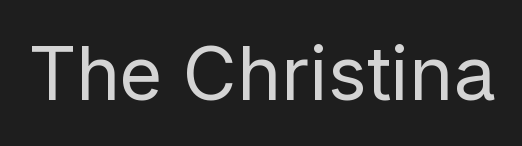
You can tell it's not italic because the verticals are truly vertical. Caption: standard tracking, unaltered. Type style note: lacks serifs. Beneath every word, the page is bare. Vertical stems look standard width or narrower in stroke. Think of a printed novel: that variable character pitch is what you see here.
